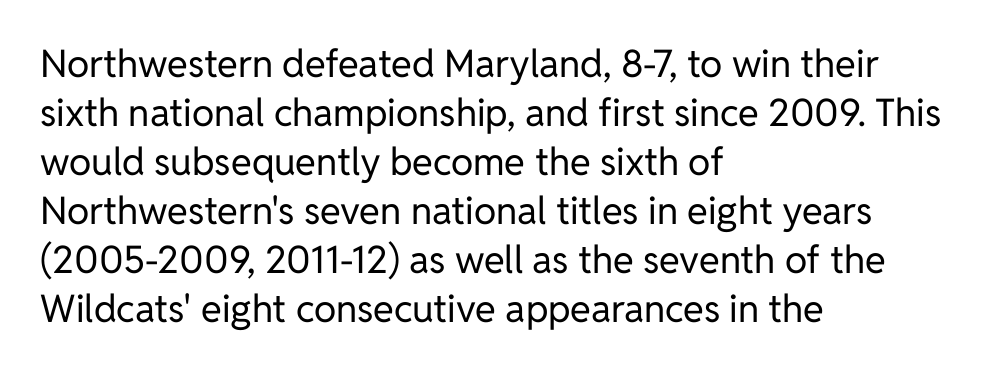
The image shows 38 px regular-weight sans-serif type, upright; set left-aligned, normal line spacing (1.29x), normal letter spacing, not underlined; low stroke contrast and a medium x-height.
